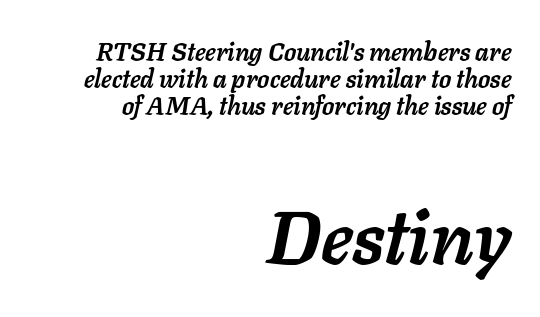
Q: Is the text bold? A: Yes.
Q: Is the text italic (slanted)? A: Yes, it leans right by about 11 degrees.
Q: Is the text underlined? A: No.
Q: How is the paragraph aligned? A: Right-aligned.
Q: Is the spacing between letters normal or unusually wide? A: Normal.
Q: Is the spacing between lines tight, normal or loose? A: Tight.
Q: Which block of text is set in a larger size, the first (top) or the second (bottom)? A: The second (bottom) one.
Q: Width (condensed, normal, or wide)? A: Normal.
Q: Stroke contrast? A: Low.
Q: x-height? A: Medium.
Q: Monospaced? A: No.
